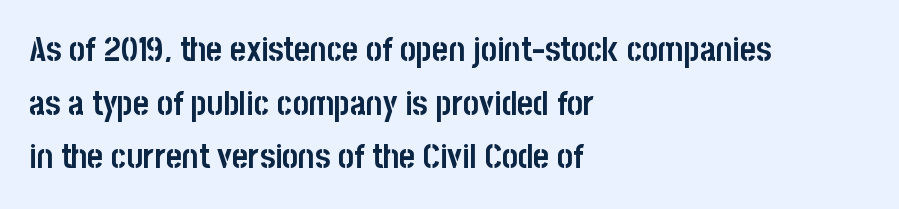
The image shows 34 px semibold, condensed sans-serif type, upright; set left-aligned, normal line spacing (1.58x), normal letter spacing, not underlined; low stroke contrast and a large x-height.
